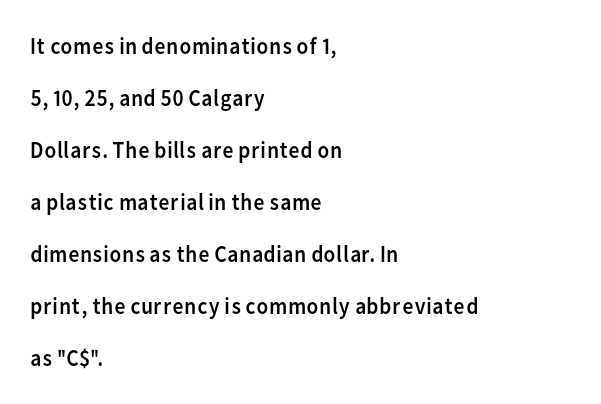
Q: Is the text bold? A: No.
Q: Is the text italic (slanted)? A: No, it is upright.
Q: Is the text underlined? A: No.
Q: How is the paragraph aligned? A: Left-aligned.
Q: Is the spacing between letters normal or unusually wide? A: Normal.
Q: Is the spacing between lines tight, normal or loose? A: Loose.
